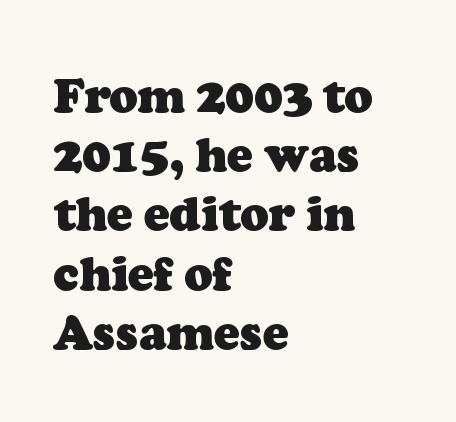
{"serif": "yes", "bold": "yes", "weight": "heavy", "width": "normal", "stroke_contrast": "low", "x_height": "medium", "monospaced": "no", "underline": "no", "align": "left", "line_spacing": "normal", "line_spacing_ratio": 1.26, "letter_spacing": "normal", "letter_spacing_em": 0.0, "glyph_px": 47}
